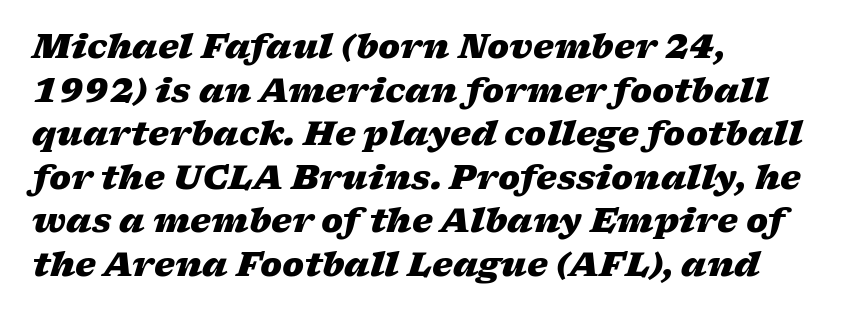
The image shows 33 px heavy, wide type, italic (leaning right); set left-aligned, normal line spacing (1.32x), normal letter spacing, not underlined; low stroke contrast and a medium x-height.
